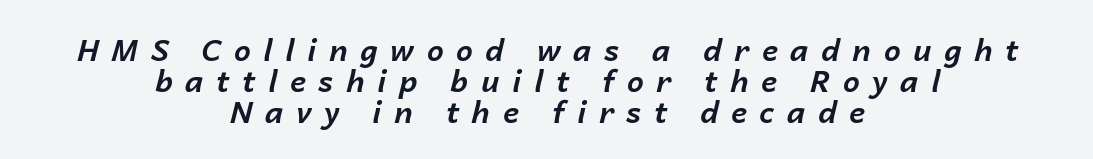
{"italic": "yes", "lean": "right", "slant_degrees": 14, "bold": "yes", "weight": "bold", "width": "normal", "stroke_contrast": "low", "x_height": "medium", "monospaced": "no", "underline": "no", "align": "center", "line_spacing": "tight", "line_spacing_ratio": 1.03, "letter_spacing": "wide", "letter_spacing_em": 0.42, "glyph_px": 30}
